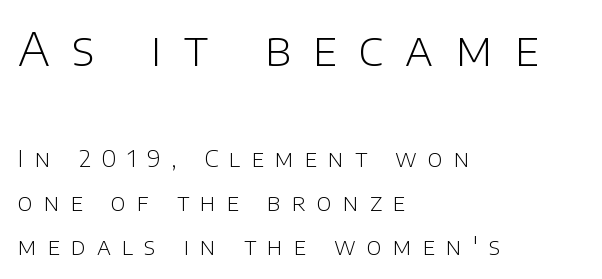
Q: Is the text bold? A: No.
Q: Is the text italic (slanted)? A: No, it is upright.
Q: Is the typeface a serif or a sans-serif typeface? A: Sans-serif.
Q: Is the text underlined? A: No.
Q: How is the paragraph aligned? A: Left-aligned.
Q: Is the spacing between letters normal or unusually wide? A: Unusually wide.
Q: Is the spacing between lines tight, normal or loose? A: Loose.
Q: Which block of text is set in a larger size, the first (top) or the second (bottom)? A: The first (top) one.
Q: Width (condensed, normal, or wide)? A: Normal.
Q: Stroke contrast? A: Low.
Q: x-height? A: Large.
Q: Monospaced? A: No.
